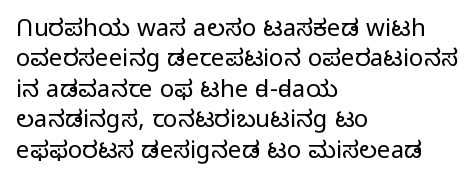
The type sits square on the baseline with zero lean. Only glyphs here, with clear space below each row. This sample is left-justified, so line endings fall wherever the words run out. Nothing unusual about the tracking: characters are spaced as the font intends. No extra ink here — the face is not bold.
